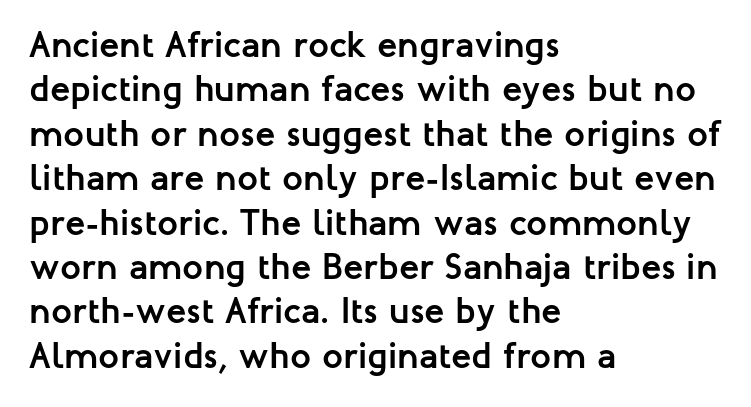
Q: Is the text bold? A: Yes.
Q: Is the text italic (slanted)? A: No, it is upright.
Q: Is the typeface a serif or a sans-serif typeface? A: Sans-serif.
Q: Is the text underlined? A: No.
Q: How is the paragraph aligned? A: Left-aligned.
Q: Is the spacing between letters normal or unusually wide? A: Normal.
Q: Width (condensed, normal, or wide)? A: Normal.
Q: Stroke contrast? A: Low.
Q: x-height? A: Medium.
Q: Monospaced? A: No.
